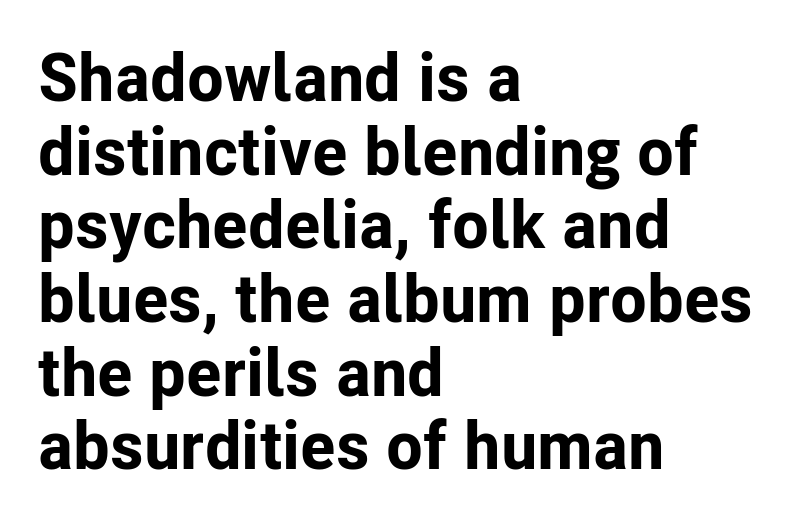
Are there feet on the stems? There aren't — it's a sans. Line starts are locked; line ends wander. In terms of letterspacing, this is plain default setting. Unlike italic type, these characters show no tilt at all.
